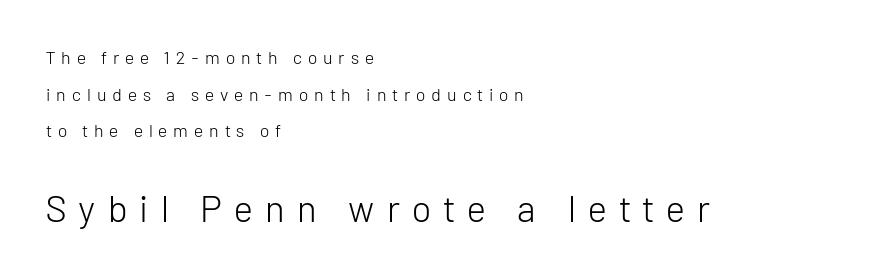
The image shows 37 px light sans-serif type, upright; set left-aligned, loose line spacing (2.03x), unusually wide letter spacing (+0.33 em), not underlined; the second (bottom) block is 2.06x larger; low stroke contrast and a medium x-height.
